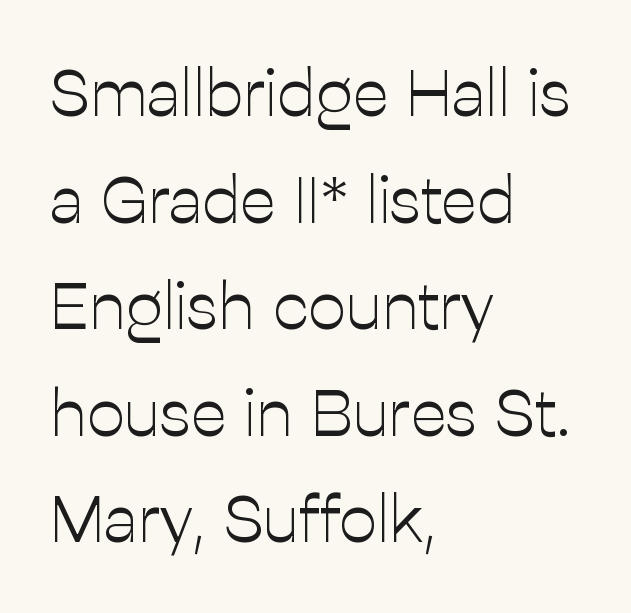
Every row of glyphs begins at an identical x-position on the left. Reading down the column, the eye jumps a familiar distance to each next line. Each stroke keeps to a modest, everyday thickness or less. Nobody touched the tracking dial on this one. In terms of posture, this sample is upright. Check where the strokes stop: nothing finishes them off — pure sans.
